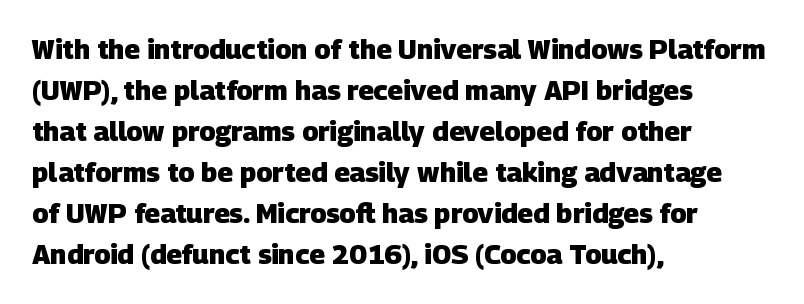
The image shows 27 px bold type; set left-aligned, normal line spacing (1.52x), normal letter spacing, not underlined.
